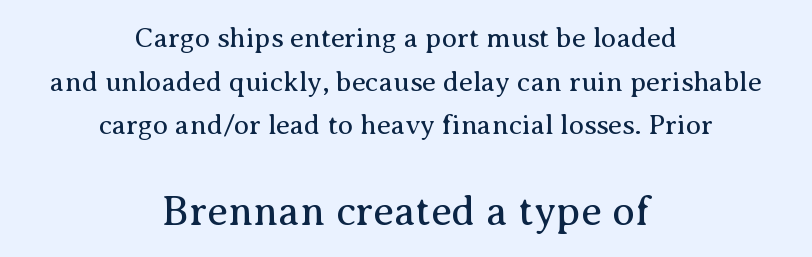
The image shows 42 px regular-weight serif type, upright; set centered, normal line spacing (1.56x), normal letter spacing, not underlined; the second (bottom) block is 1.5x larger; medium stroke contrast and a medium x-height.
